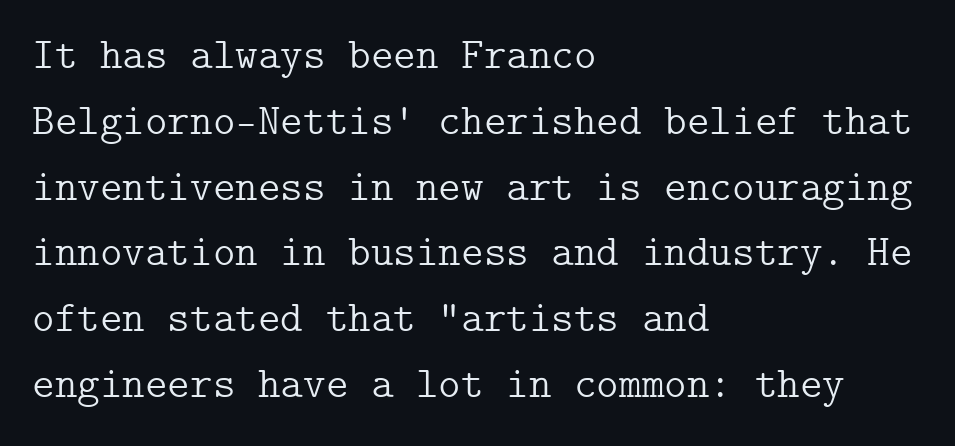
Honestly, the row spacing looks completely unremarkable. Plain, unruled lines of type. Default kerning and tracking; the words read as compact shapes. This rendering uses left alignment, leaving the right contour irregular.
